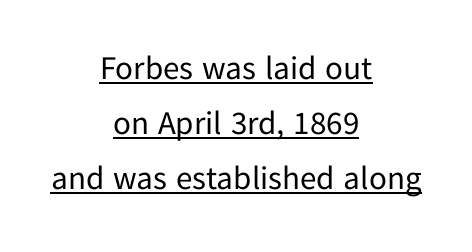
The image shows 33 px regular-weight sans-serif type, upright; set centered, normal line spacing (1.67x), normal letter spacing, underlined; low stroke contrast and a medium x-height.
